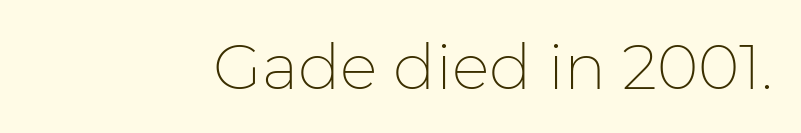
The image shows 63 px thin sans-serif type, upright; set normal letter spacing, not underlined; low stroke contrast and a medium x-height.
